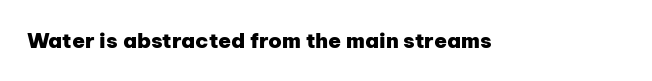
The image shows 21 px bold type, upright; set normal letter spacing, not underlined.
